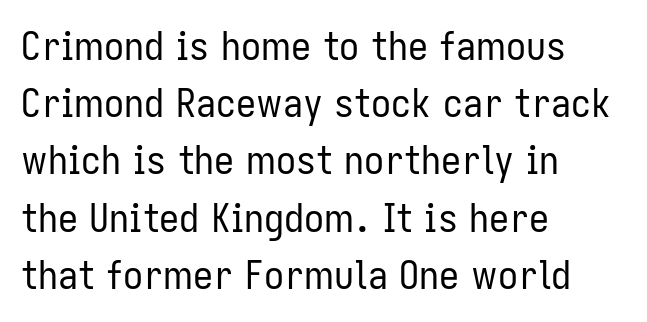
Weight: in the light-to-regular range. Vertically, the passage feels balanced, rows spaced as you'd expect. Character widths vary here, with narrow letters taking less room than wide ones. Unlike a traditional serif, this face leaves its strokes unadorned.
